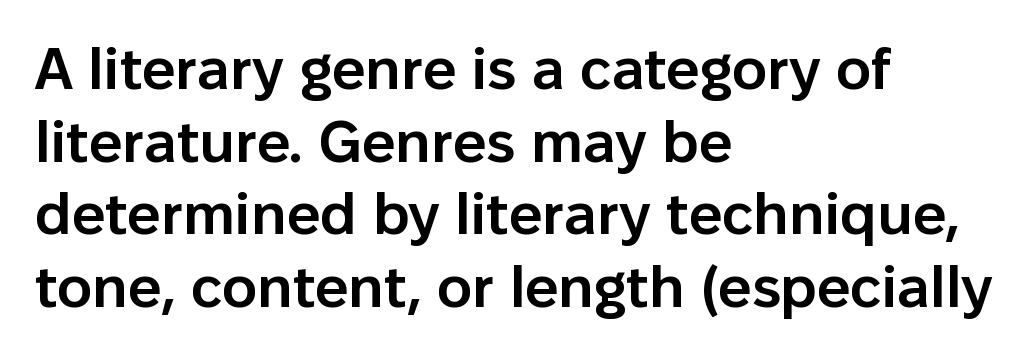
The image shows 59 px semibold sans-serif type, upright; set left-aligned, line spacing 1.23x, normal letter spacing, not underlined; low stroke contrast and a medium x-height.
